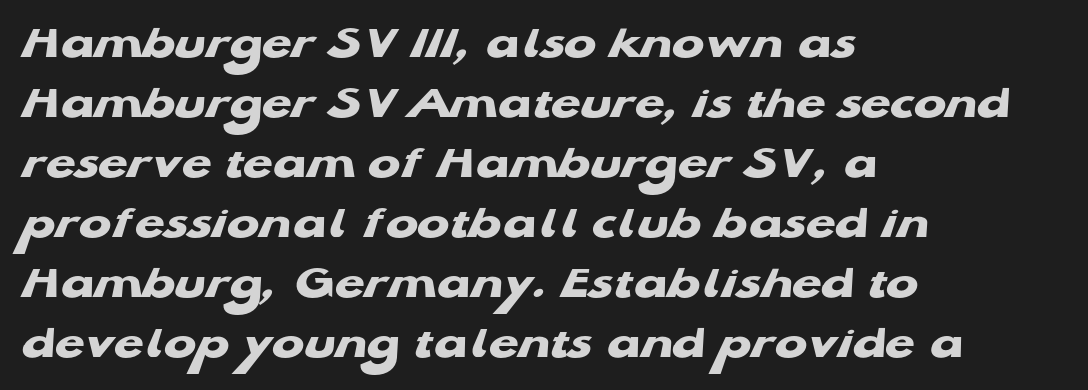
Where is the straight margin? On the left. The foot of each line stays bare and open. There is no visible air inserted between adjacent glyphs. The passage shown is emphatically bold. Baseline-to-baseline distance is the conventional proportion of letter height. To sum up the face: it is a sans, with no serifs.
